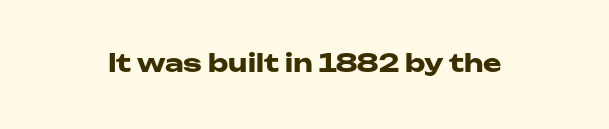
Underlining? Definitely not there. Strong, thick strokes mark this as bold type. This sample uses an upright cut, with every glyph sitting square on the baseline. A typesetter would call this zero additional tracking.
